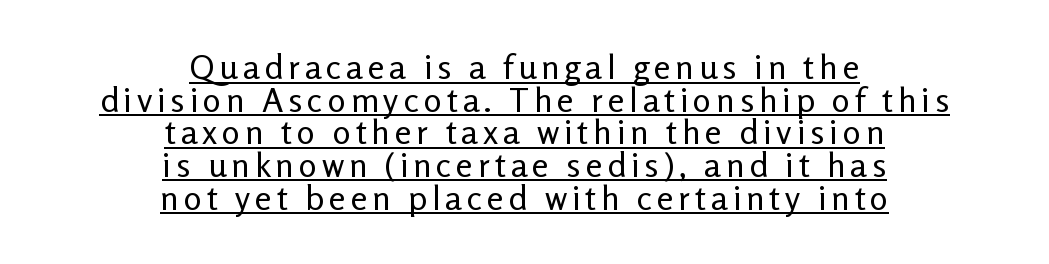
The sample's only ornament is a line tracing under the words. In CSS terms this would be text-align: center. Character widths vary here, with narrow letters taking less room than wide ones. The designer dialed line spacing down below the default.
